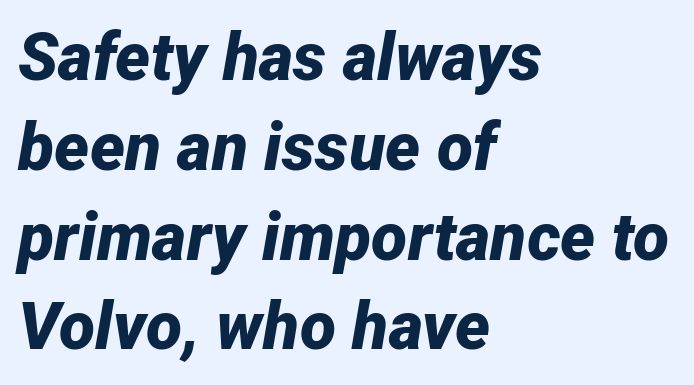
The image shows 66 px bold type, italic (leaning right); set left-aligned, normal line spacing (1.36x), normal letter spacing, not underlined; low stroke contrast and a medium x-height.
